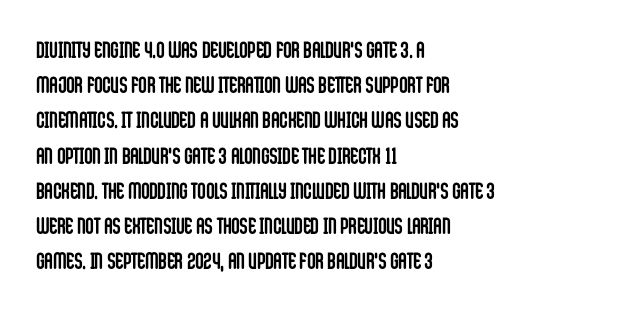
Q: Is the text bold? A: Yes.
Q: Is the text italic (slanted)? A: No, it is upright.
Q: Is the text underlined? A: No.
Q: How is the paragraph aligned? A: Left-aligned.
Q: Is the spacing between letters normal or unusually wide? A: Normal.
Q: Is the spacing between lines tight, normal or loose? A: Normal.
